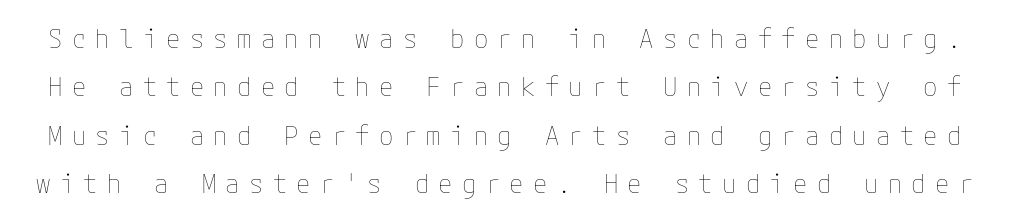
The image shows 26 px text type, upright; set line spacing 1.86x, unusually wide letter spacing (+0.36 em), not underlined.
